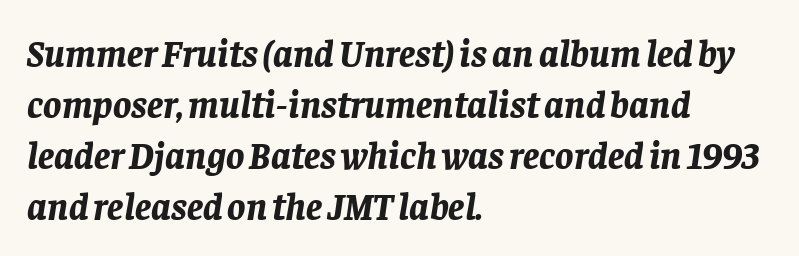
The image shows 38 px bold type, italic (leaning right); set left-aligned, normal line spacing (1.34x), normal letter spacing, not underlined; low stroke contrast and a large x-height.
